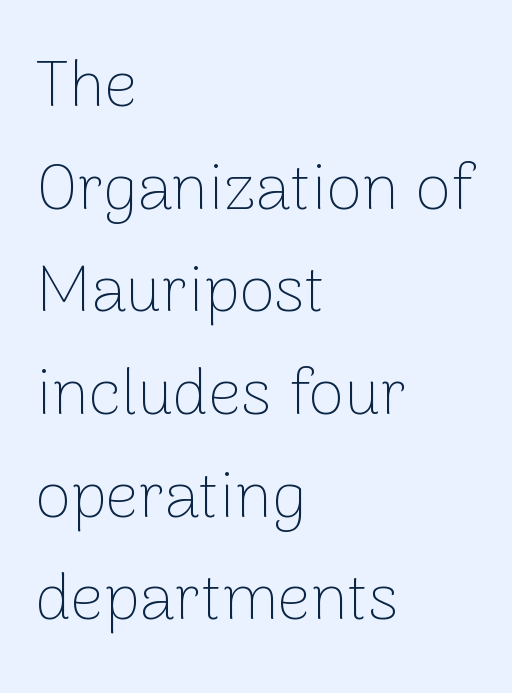
The lettering holds an erect, upright posture throughout. The passage shown is typed in a proportional face where columns would drift. Leading: standard. The passage shown is typeset with a sans-serif family. Descender tails drop into unmarked territory.
